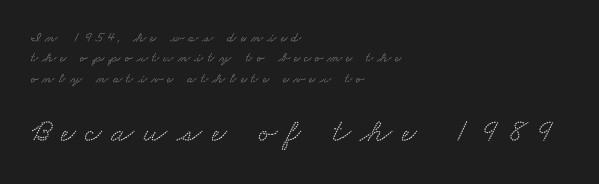
The image shows 33 px wide serif type; set left-aligned, normal line spacing (1.45x), unusually wide letter spacing (+0.29 em), not underlined; the second (bottom) block is 2.36x larger; low stroke contrast and a small x-height.
